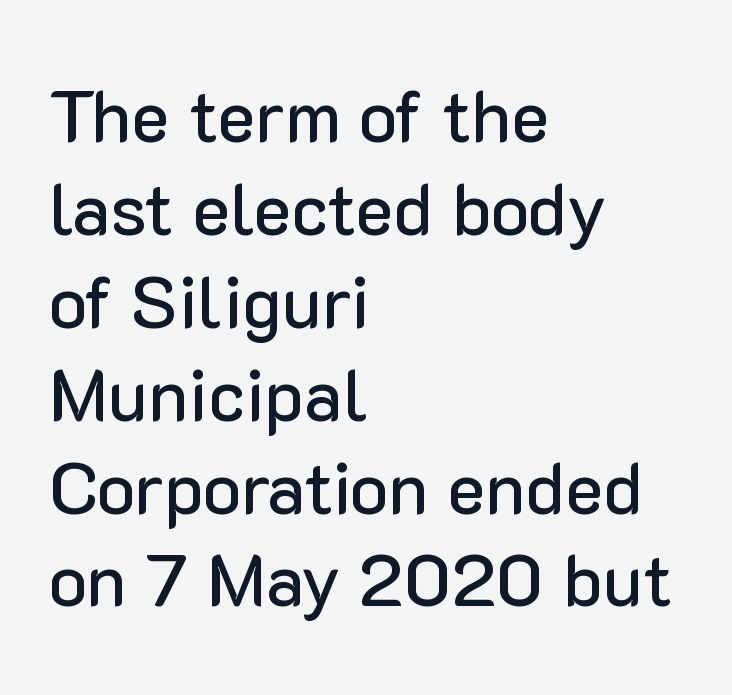
{"serif": "no", "italic": "no", "width": "normal", "stroke_contrast": "low", "x_height": "medium", "monospaced": "no", "underline": "no", "align": "left", "line_spacing": "normal", "line_spacing_ratio": 1.29, "letter_spacing": "normal", "letter_spacing_em": 0.0, "glyph_px": 72}
